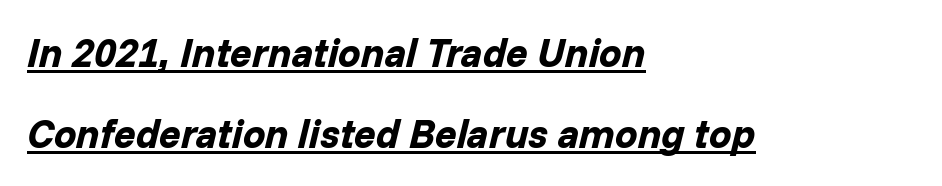
Q: Is the text bold? A: Yes.
Q: Is the text italic (slanted)? A: Yes, it leans right by about 14 degrees.
Q: Is the text underlined? A: Yes.
Q: How is the paragraph aligned? A: Left-aligned.
Q: Is the spacing between letters normal or unusually wide? A: Normal.
Q: Is the spacing between lines tight, normal or loose? A: Loose.
Q: Width (condensed, normal, or wide)? A: Normal.
Q: Stroke contrast? A: Low.
Q: x-height? A: Medium.
Q: Monospaced? A: No.
